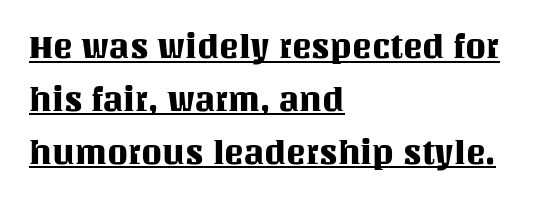
Rows of type keep a routine distance in the vertical direction. Note the varied advance widths — an 'i' is clearly narrower than an 'm'. The letters sit at their default tracking, neither squeezed nor spread. The passage shown is underscored from start to finish.
